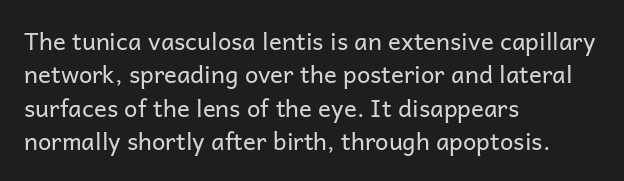
The letterforms sit at book weight or below. Posture: straight, roman, zero tilt. Tracking value appears to be zero — textbook default spacing. The passage shown stacks its lines at a standard gap. Is the block centered? No — it sits flush against the left margin. The foot of each line stays bare and open.
